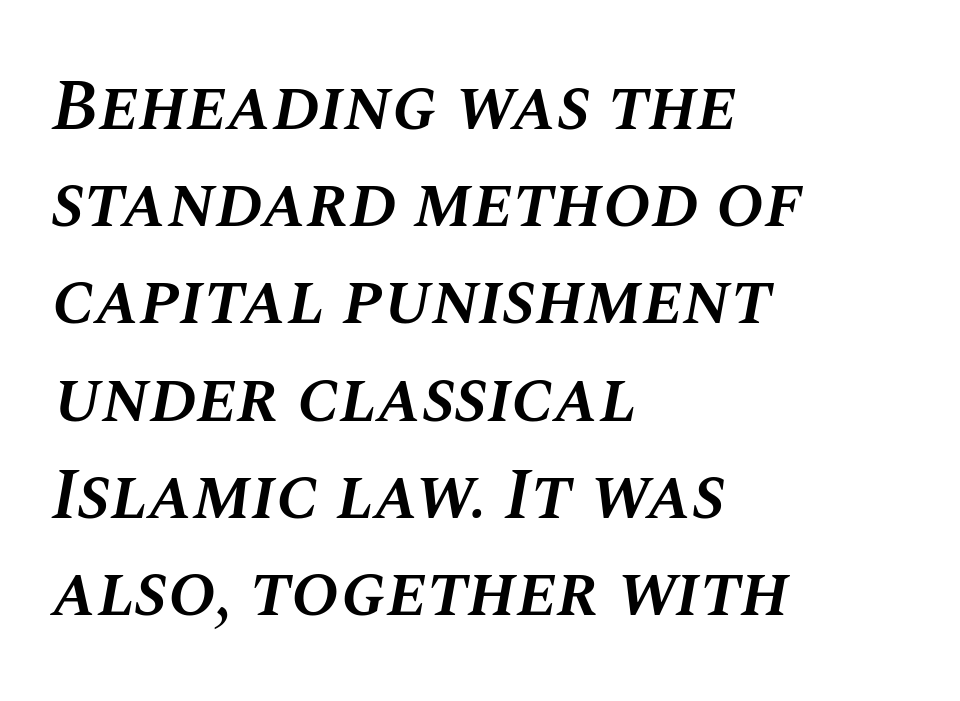
The image shows 72 px semibold type, italic (leaning right); set left-aligned, normal line spacing (1.35x), normal letter spacing, not underlined; medium stroke contrast and a large x-height.
